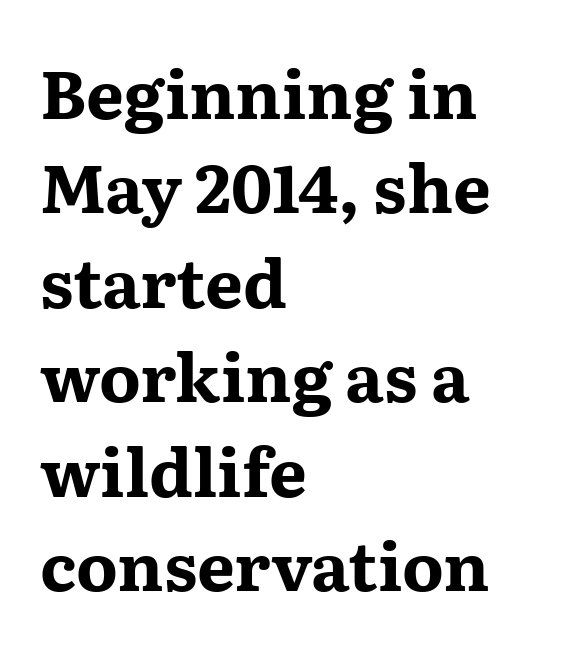
Each glyph is drawn with heavy, bold strokes. This is the regular roman posture of the typeface. The block of text has a typical density, with ordinary space between rows. Underline: absent. These lines keep a tight, regular rhythm from letter to letter.
